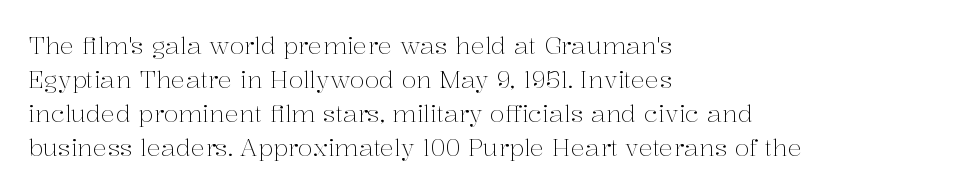
Just letters on the line, the space beneath them empty. The lines sit at an ordinary, default distance from one another. Reading down the block, your eye returns to a fixed left position each line. Think standard paragraph weight, or any step lighter than that.
